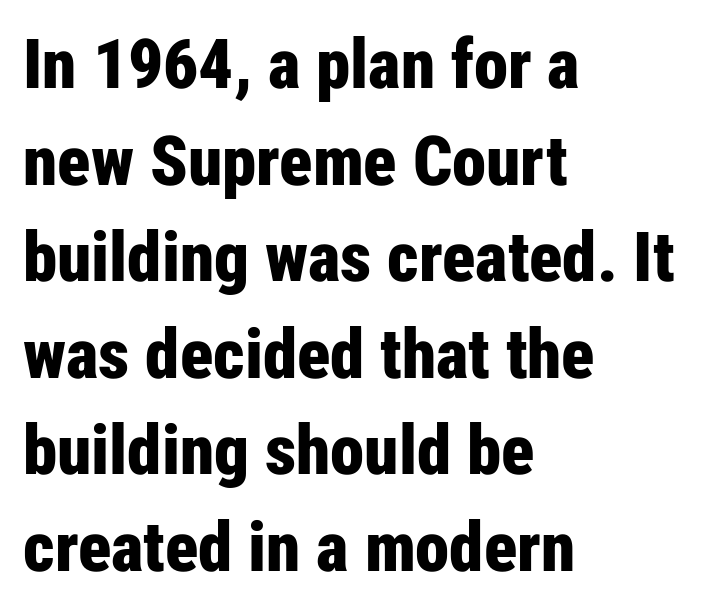
The letters advance in unequal steps, a hallmark of proportional type. Rule under the text: the space is simply empty. Inter-character spacing is left at the font's built-in metrics. Look at the stroke-to-counter ratio: heavy, a bold. You can tell from the bare stems that sans-serif type was used.
